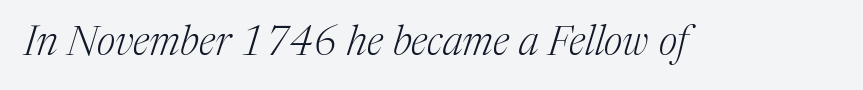
The image shows 41 px light serif type, italic (leaning right); set normal letter spacing, not underlined; medium stroke contrast and a medium x-height.
